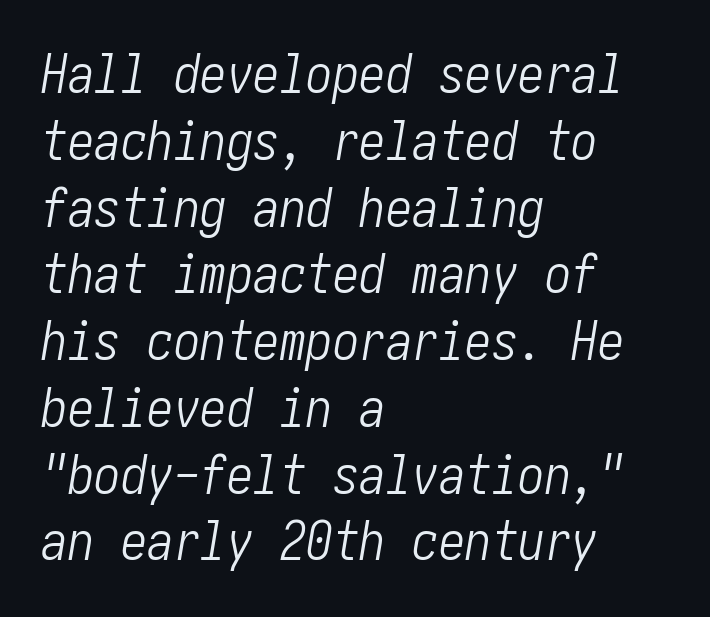
Q: Is the text bold? A: No.
Q: Is the text italic (slanted)? A: Yes, it leans right by about 10 degrees.
Q: Is the text underlined? A: No.
Q: How is the paragraph aligned? A: Left-aligned.
Q: Is the spacing between letters normal or unusually wide? A: Normal.
Q: Is the spacing between lines tight, normal or loose? A: Normal.
Q: Width (condensed, normal, or wide)? A: Condensed.
Q: Stroke contrast? A: Low.
Q: x-height? A: Medium.
